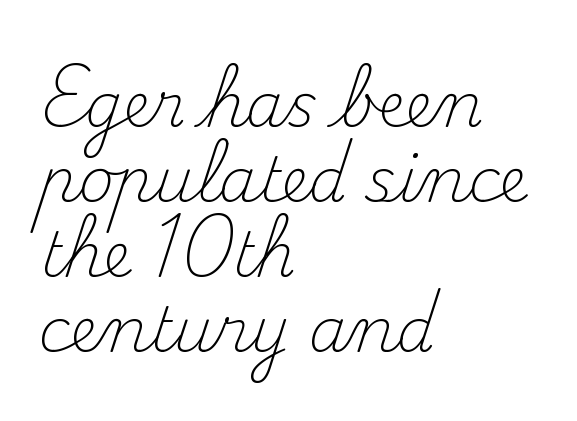
The image shows 61 px light serif type; set left-aligned, line spacing 1.23x, normal letter spacing, not underlined; medium stroke contrast and a small x-height.
